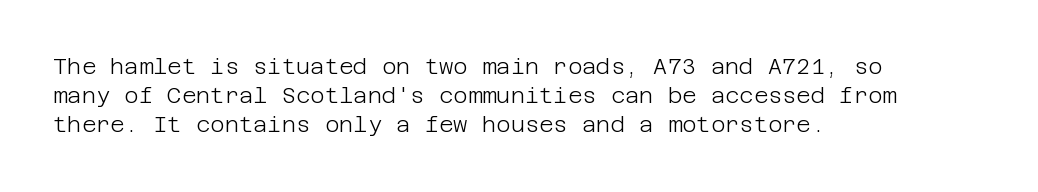
{"italic": "no", "bold": "no", "underline": "no", "align": "left", "line_spacing": "normal", "line_spacing_ratio": 1.32, "letter_spacing": "normal", "letter_spacing_em": 0.0, "glyph_px": 22}
